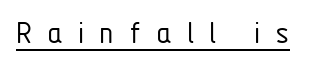
{"serif": "no", "italic": "no", "bold": "no", "weight": "light", "width": "condensed", "stroke_contrast": "low", "x_height": "medium", "monospaced": "no", "underline": "yes", "letter_spacing": "wide", "letter_spacing_em": 0.45, "glyph_px": 33}
